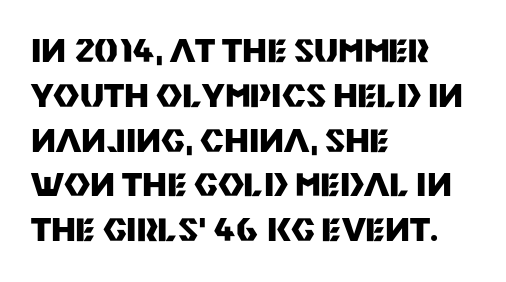
Q: Is the text bold? A: Yes.
Q: Is the text italic (slanted)? A: No, it is upright.
Q: Is the typeface a serif or a sans-serif typeface? A: Sans-serif.
Q: Is the text underlined? A: No.
Q: How is the paragraph aligned? A: Left-aligned.
Q: Is the spacing between letters normal or unusually wide? A: Normal.
Q: Is the spacing between lines tight, normal or loose? A: Normal.
Q: Width (condensed, normal, or wide)? A: Normal.
Q: Stroke contrast? A: Medium.
Q: x-height? A: Large.
Q: Monospaced? A: No.
